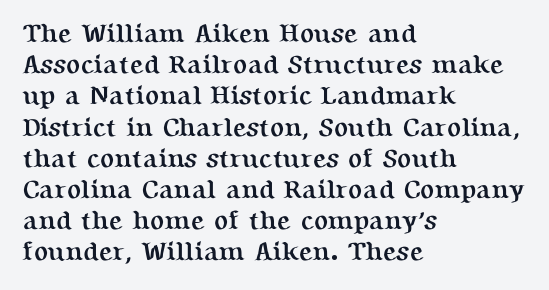
A typesetter would mark this as roman, not italic. The face used here is rendered with its standard letterfit. As a designer I'd log this as weight 700, bold. Underlining? Definitely not there. The text block is weighted toward the left margin, trailing off unevenly rightward.
